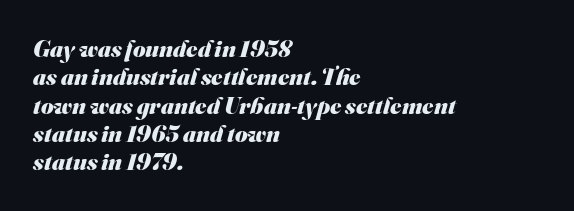
The specimen omits any rule beneath the text block's lines. Spacing between characters is what you'd get straight out of the box. Strong, thick strokes mark this as bold type. Typeset ragged right — the left edge is the straight one.
